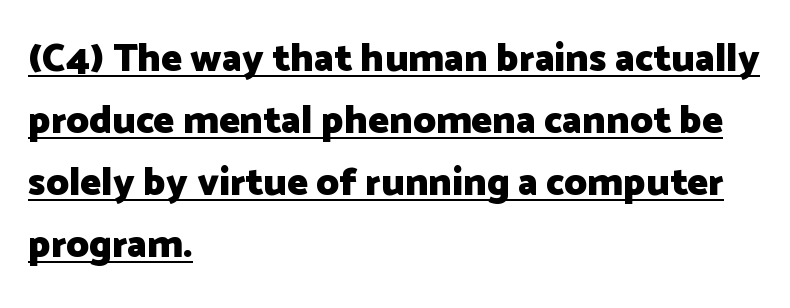
The image shows 39 px heavy sans-serif type, upright; set left-aligned, normal line spacing (1.59x), normal letter spacing, underlined; low stroke contrast and a medium x-height.
